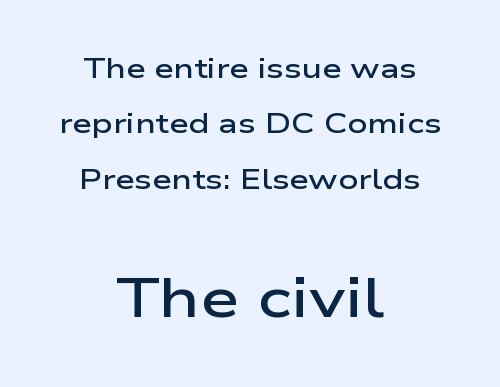
A typesetter would label this face a sans. The area under the type is left untouched. The rendering keeps characters at their native spacing. Each letter keeps its own natural width here, so spacing adapts to shape. The compositor balanced each line on the midline. Note: smaller setting up top, larger setting below.
